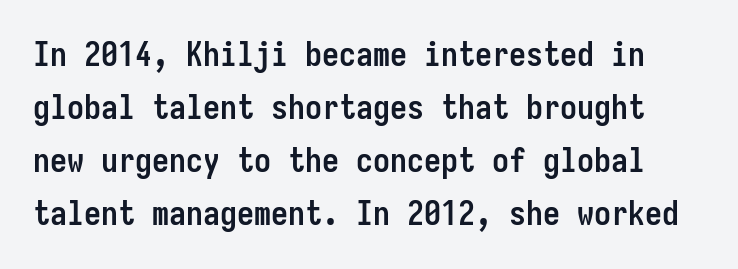
{"serif": "no", "italic": "no", "bold": "yes", "weight": "semibold", "width": "condensed", "stroke_contrast": "low", "x_height": "medium", "monospaced": "yes", "underline": "no", "line_spacing": "normal", "line_spacing_ratio": 1.56, "letter_spacing": "normal", "letter_spacing_em": 0.0, "glyph_px": 34}
